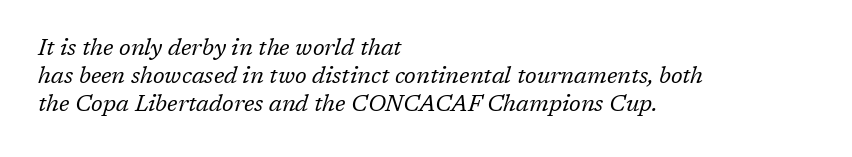
The image shows 23 px text type, italic (leaning right); set left-aligned, line spacing 1.22x, normal letter spacing, not underlined.
